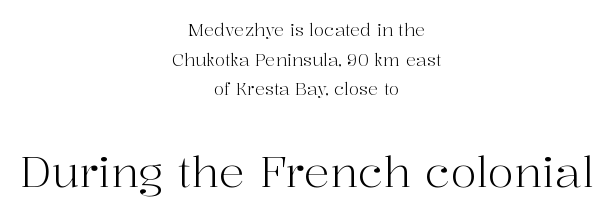
Two sizes are in play, and the larger belongs to the second block. Caption: face not bold, strokes unweighted. Caption: multi-line text, centered on the measure. Glance below the letters and you will spot only blank space. A typesetter would call this zero additional tracking. Tall strokes in this sample are plumb rather than angled.
